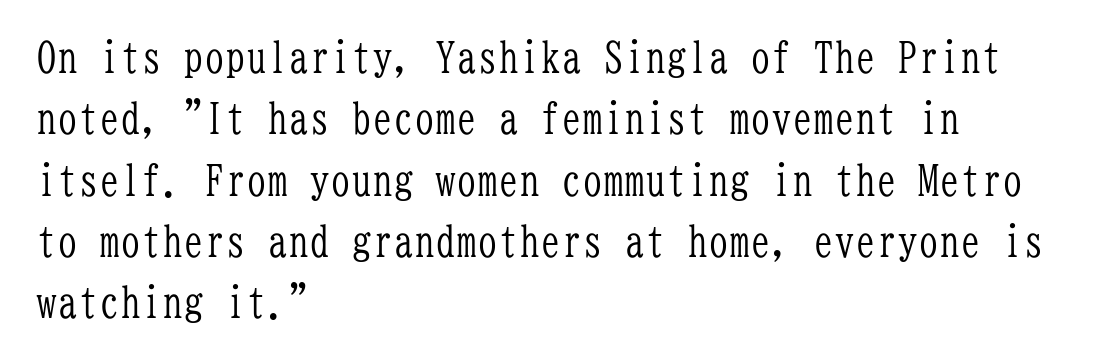
{"serif": "yes", "italic": "no", "bold": "no", "weight": "light", "width": "condensed", "stroke_contrast": "low", "x_height": "medium", "monospaced": "yes", "underline": "no", "align": "left", "line_spacing": "normal", "line_spacing_ratio": 1.46, "letter_spacing": "normal", "letter_spacing_em": 0.0, "glyph_px": 42}
